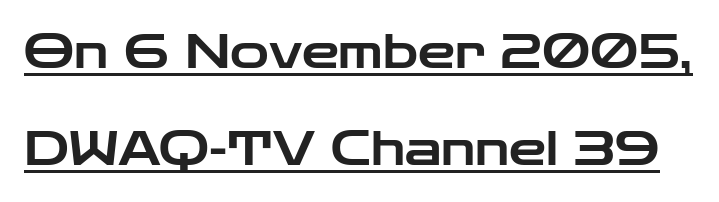
The image shows 47 px wide sans-serif type, upright; set loose line spacing (2.06x), normal letter spacing, underlined; low stroke contrast and a medium x-height.
